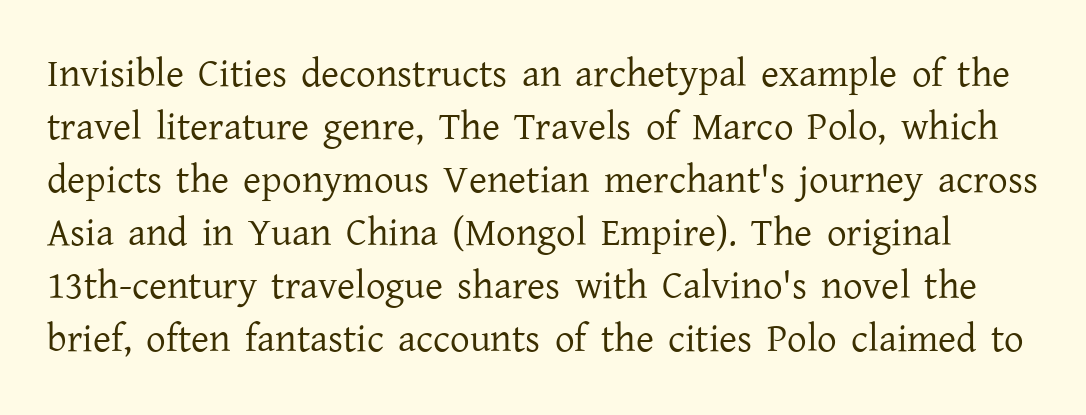
{"serif": "yes", "italic": "no", "bold": "no", "weight": "regular", "width": "normal", "stroke_contrast": "low", "x_height": "medium", "monospaced": "no", "underline": "no", "line_spacing": "normal", "line_spacing_ratio": 1.36, "letter_spacing": "normal", "letter_spacing_em": 0.0, "glyph_px": 39}
